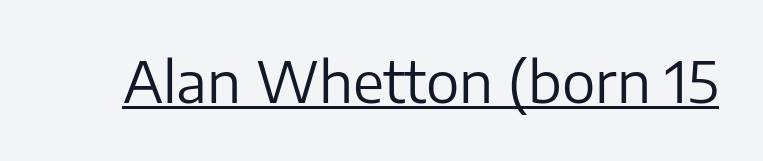
Each letter keeps its own natural width here, so spacing adapts to shape. The type family on display is of the sans-serif kind. Glyph-to-glyph distance matches everyday printed text. The font is comparable to plain body text, perhaps lighter. Characters remain perfectly vertical along every line.
